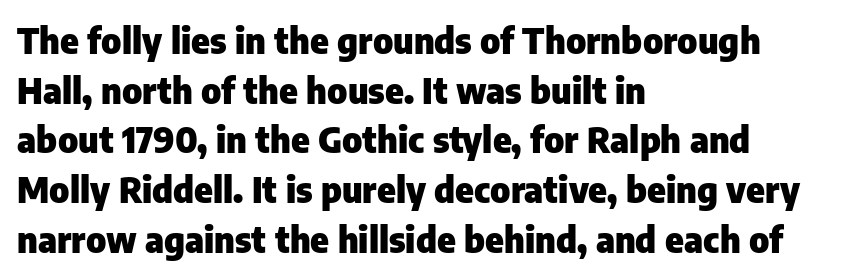
Q: Is the text bold? A: Yes.
Q: Is the text italic (slanted)? A: No, it is upright.
Q: Is the typeface a serif or a sans-serif typeface? A: Sans-serif.
Q: Is the text underlined? A: No.
Q: How is the paragraph aligned? A: Left-aligned.
Q: Is the spacing between letters normal or unusually wide? A: Normal.
Q: Is the spacing between lines tight, normal or loose? A: Normal.
Q: Width (condensed, normal, or wide)? A: Normal.
Q: Stroke contrast? A: Low.
Q: x-height? A: Medium.
Q: Monospaced? A: No.
